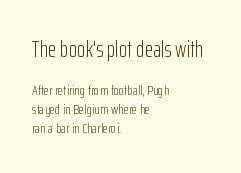
Inter-character spacing is left at the font's built-in metrics. Does the copy run flush right? No — it runs flush left. Think standard paragraph weight, or any step lighter than that. The words here are not underlined.
